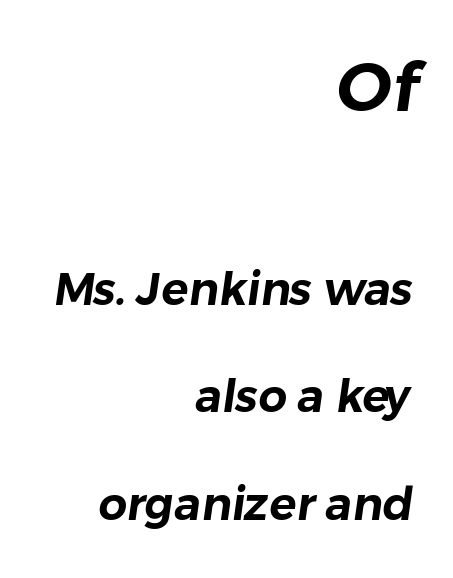
The image shows 68 px sans-serif type; set right-aligned, loose line spacing (2.39x), normal letter spacing, not underlined; the first (top) block is 1.51x larger; low stroke contrast and a medium x-height.
